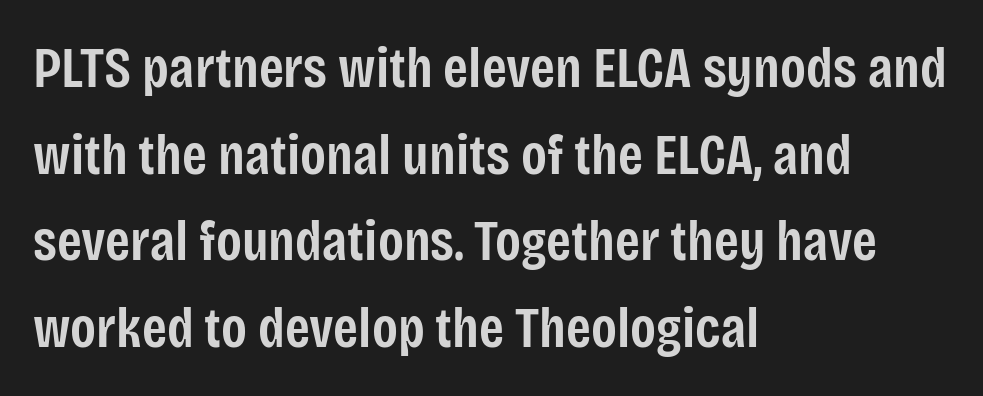
The passage shown is typed in a proportional face where columns would drift. The rag falls on the right side of this text block. Characters remain perfectly vertical along every line. Interline gaps are of average width in this sample. The passage shown is semibold, sitting just below true bold.
